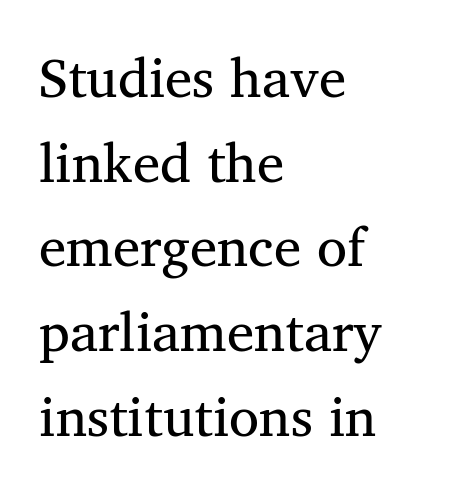
{"serif": "yes", "italic": "no", "bold": "no", "weight": "regular", "width": "normal", "stroke_contrast": "medium", "x_height": "medium", "monospaced": "no", "underline": "no", "align": "left", "line_spacing": "normal", "line_spacing_ratio": 1.54, "letter_spacing": "normal", "letter_spacing_em": 0.0, "glyph_px": 55}
